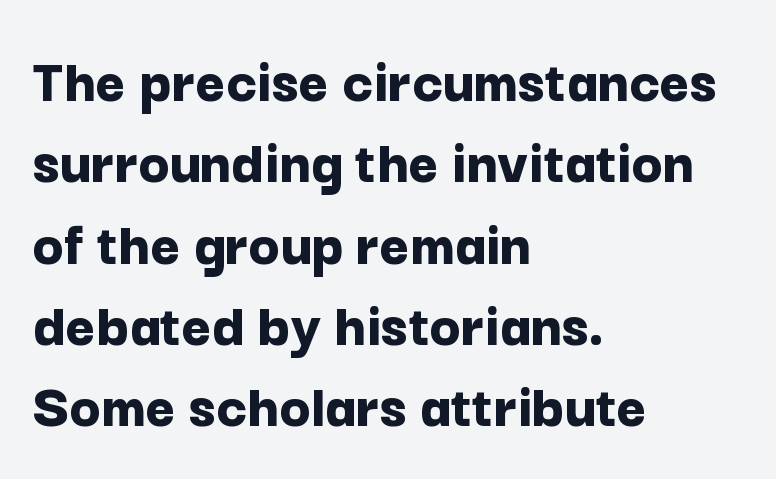
The image shows 64 px bold sans-serif type, upright; set left-aligned, normal line spacing (1.27x), normal letter spacing, not underlined; low stroke contrast and a medium x-height.
